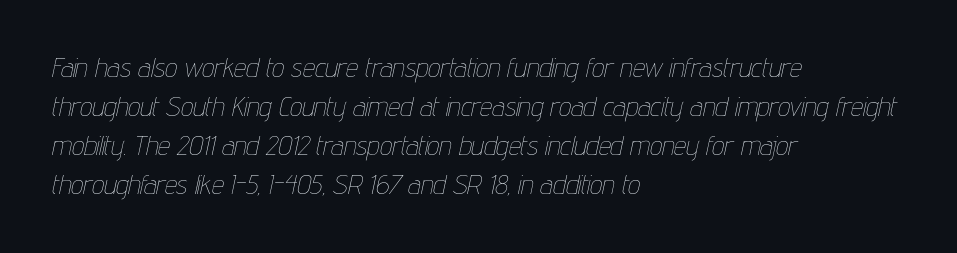
Does the leading feel generous? No, just average. Decoration check: the copy has no underline. The rendering anchors every line to the left-hand side. The letters sit at their default tracking, neither squeezed nor spread. Yep, that's italic — everything's leaning. Think standard paragraph weight, or any step lighter than that.
